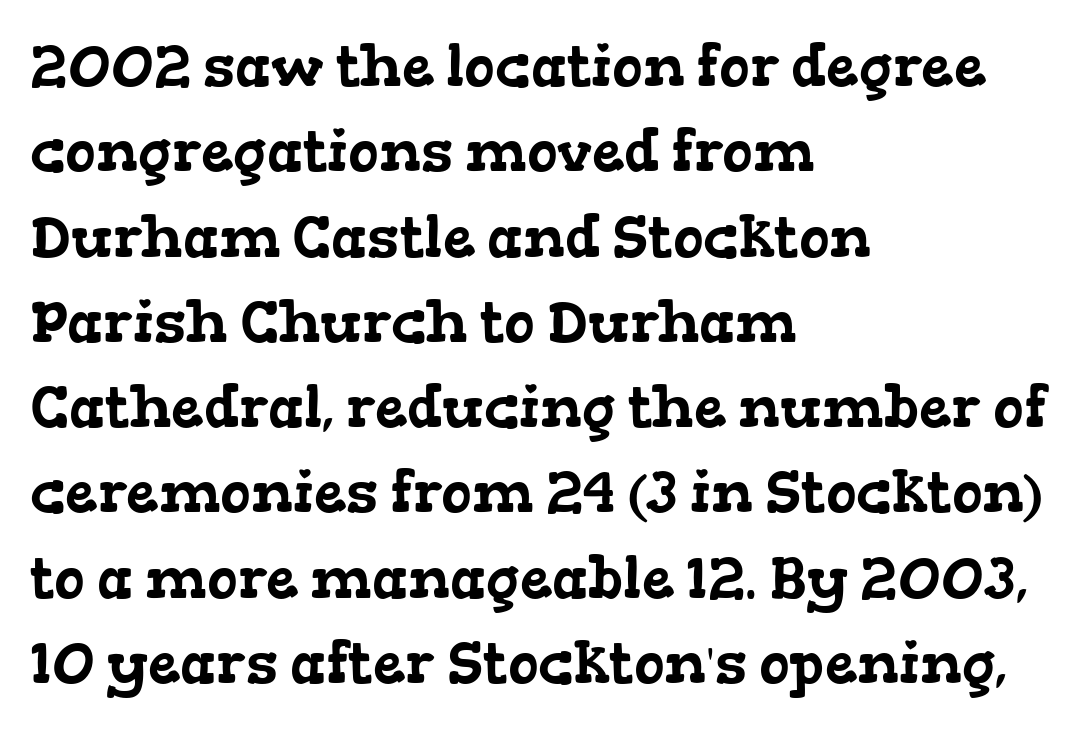
The image shows 58 px wide serif type; set left-aligned, normal line spacing (1.47x), normal letter spacing, not underlined; low stroke contrast and a medium x-height.
